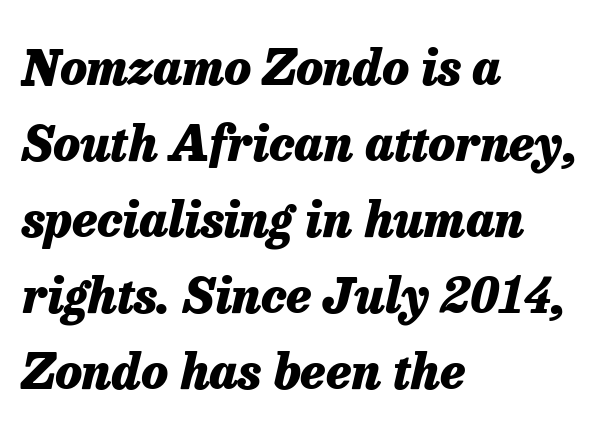
Q: Is the text bold? A: Yes.
Q: Is the text italic (slanted)? A: Yes, it leans right by about 13 degrees.
Q: Is the text underlined? A: No.
Q: How is the paragraph aligned? A: Left-aligned.
Q: Is the spacing between letters normal or unusually wide? A: Normal.
Q: Is the spacing between lines tight, normal or loose? A: Normal.
Q: Width (condensed, normal, or wide)? A: Normal.
Q: Stroke contrast? A: Low.
Q: x-height? A: Medium.
Q: Monospaced? A: No.
